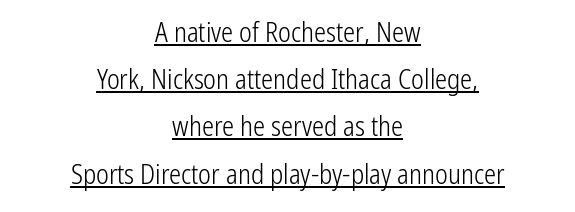
Think standard paragraph weight, or any step lighter than that. What decoration does the sample have? An underline. If you drew a line through each stem, it would be perfectly vertical. Leftover space on each line is divided equally before and after the words. The letters sit at their default tracking, neither squeezed nor spread.
